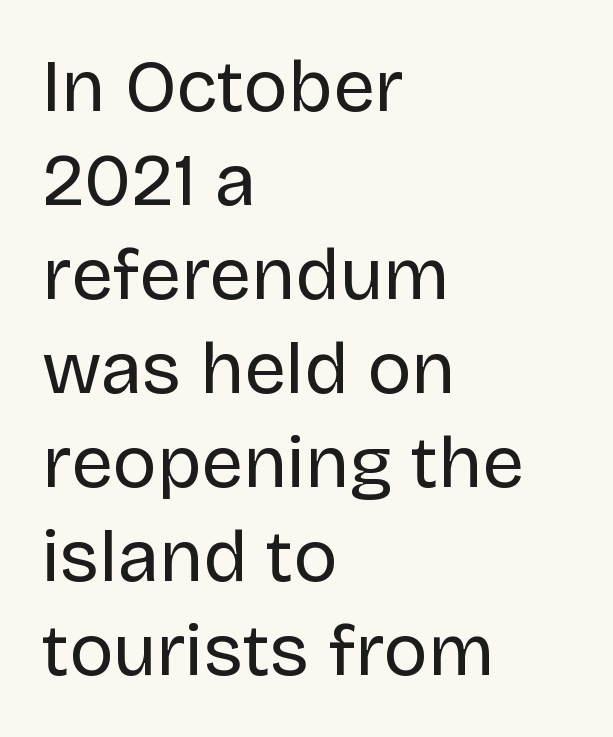
Q: Is the text bold? A: No.
Q: Is the text italic (slanted)? A: No, it is upright.
Q: Is the typeface a serif or a sans-serif typeface? A: Sans-serif.
Q: Is the text underlined? A: No.
Q: How is the paragraph aligned? A: Left-aligned.
Q: Is the spacing between letters normal or unusually wide? A: Normal.
Q: Is the spacing between lines tight, normal or loose? A: Normal.
Q: Width (condensed, normal, or wide)? A: Normal.
Q: Stroke contrast? A: Low.
Q: x-height? A: Large.
Q: Monospaced? A: No.
